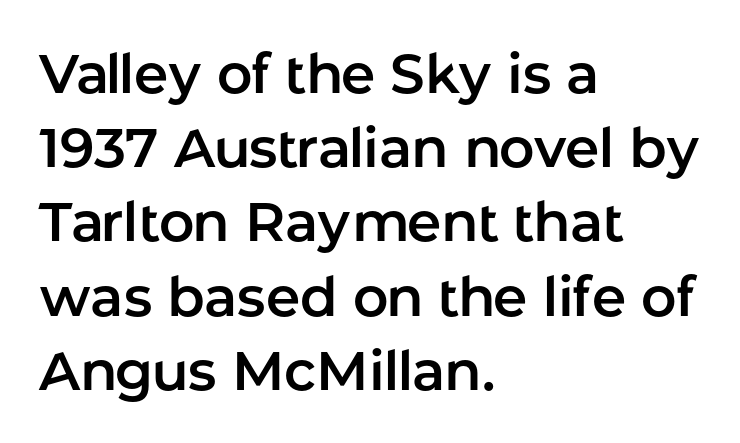
These lines are rendered in a variable-pitch font. The strip under each line holds only bare page. A student would call this left alignment; a typographer would say flush left, rag right. A roman cut, with each character standing at attention. Spacing between characters is what you'd get straight out of the box. The rendering shows plain stroke endings on the letterforms — a sans-serif design.
